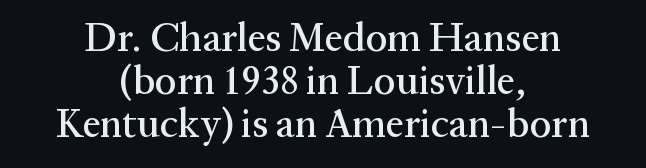
This is the regular roman posture of the typeface. Reading down the column, the eye jumps only a short way to each next line. Type style note: has serifs. Descenders are the only things crossing below the line. Each word holds together tightly as a unit, with standard inter-letter gaps.
